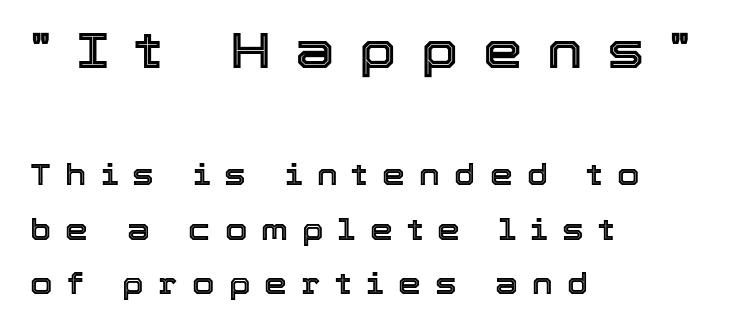
A typesetter would mark this as roman, not italic. Horizontal alignment here is leftward, the default for most running prose. No word sits above an underline. Spacing verdict: proportional, widths tailored to each character.
